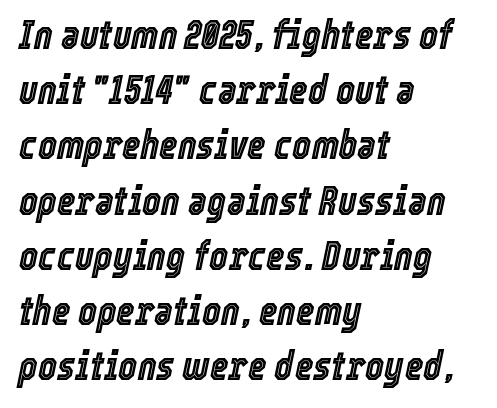
Q: Is the text italic (slanted)? A: Yes, it leans right by about 12 degrees.
Q: Is the text underlined? A: No.
Q: How is the paragraph aligned? A: Left-aligned.
Q: Is the spacing between letters normal or unusually wide? A: Normal.
Q: Is the spacing between lines tight, normal or loose? A: Normal.
Q: Width (condensed, normal, or wide)? A: Condensed.
Q: x-height? A: Medium.
Q: Monospaced? A: No.
